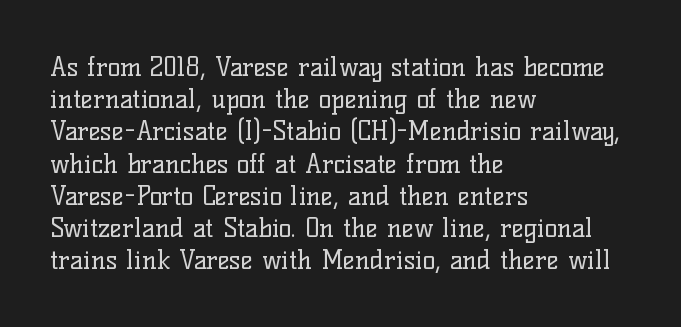
The image shows 26 px text type, upright; set left-aligned, line spacing 1.24x, normal letter spacing, not underlined.
